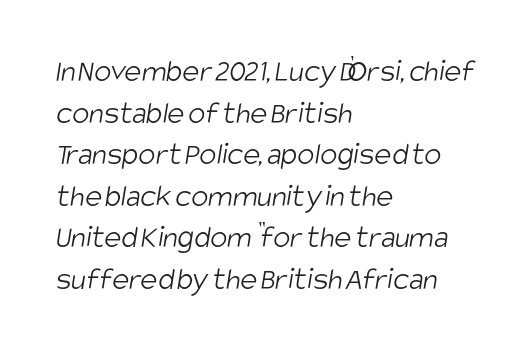
{"serif": "no", "bold": "no", "weight": "light", "width": "condensed", "stroke_contrast": "low", "x_height": "large", "monospaced": "no", "underline": "no", "align": "left", "line_spacing": "normal", "line_spacing_ratio": 1.3, "letter_spacing": "normal", "letter_spacing_em": 0.0, "glyph_px": 32}
